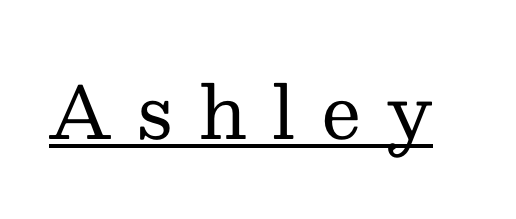
The specimen reads as upright at a glance. Typographically, this falls in the serif category. Think standard paragraph weight, or any step lighter than that. Is this a fixed-width face? No — the glyphs have proportional, varying widths. Look at the tracking — it's clearly loosened, letters drifting apart. Beneath each row of characters lies a ruled line.
